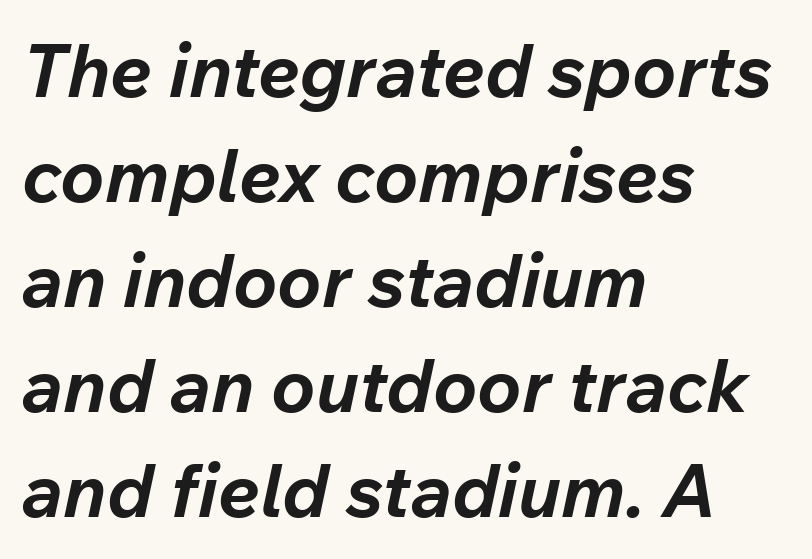
Q: Is the text bold? A: Yes.
Q: Is the text italic (slanted)? A: Yes, it leans right by about 12 degrees.
Q: Is the text underlined? A: No.
Q: How is the paragraph aligned? A: Left-aligned.
Q: Is the spacing between letters normal or unusually wide? A: Normal.
Q: Is the spacing between lines tight, normal or loose? A: Normal.
Q: Width (condensed, normal, or wide)? A: Normal.
Q: Stroke contrast? A: Low.
Q: x-height? A: Medium.
Q: Monospaced? A: No.
